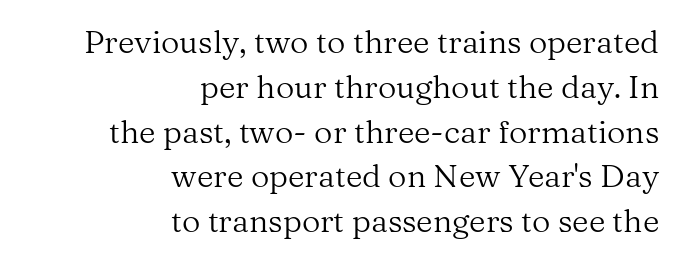
{"serif": "yes", "italic": "no", "bold": "no", "weight": "regular", "width": "normal", "stroke_contrast": "medium", "x_height": "medium", "monospaced": "no", "underline": "no", "align": "right", "line_spacing": "normal", "line_spacing_ratio": 1.4, "letter_spacing": "normal", "letter_spacing_em": 0.0, "glyph_px": 32}
